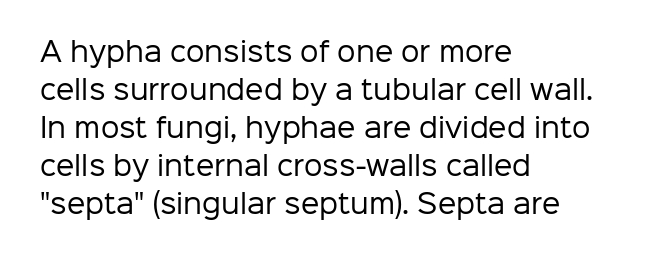
Visually the block forms a straight wall on the left and a jagged coastline on the right. Caption: standard tracking, unaltered. The type sits square on the baseline with zero lean. Weight: not bold — regular or lighter.
